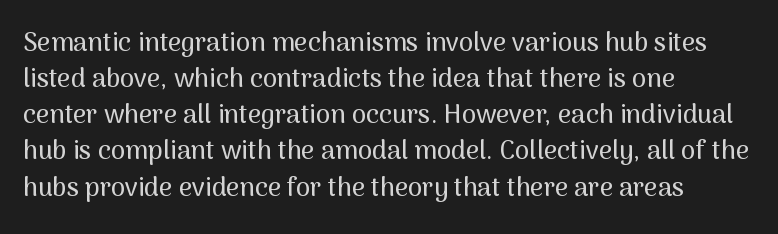
A typesetter would mark this as roman, not italic. Every row of glyphs begins at an identical x-position on the left. Descenders are the only things crossing below the line. Horizontal bands of white between lines are of average thickness.
